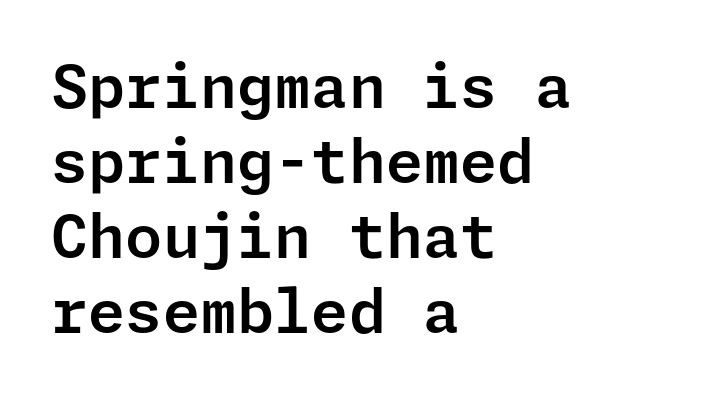
Q: Is the text italic (slanted)? A: No, it is upright.
Q: Is the typeface a serif or a sans-serif typeface? A: Sans-serif.
Q: Is the text underlined? A: No.
Q: How is the paragraph aligned? A: Left-aligned.
Q: Is the spacing between letters normal or unusually wide? A: Normal.
Q: Is the spacing between lines tight, normal or loose? A: Normal.
Q: Width (condensed, normal, or wide)? A: Normal.
Q: Stroke contrast? A: Low.
Q: x-height? A: Medium.
